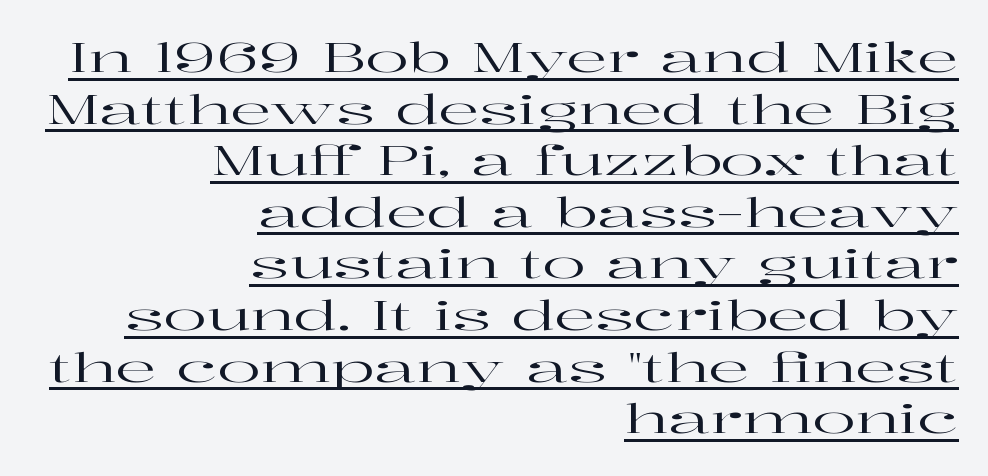
{"serif": "yes", "italic": "no", "width": "wide", "stroke_contrast": "high", "x_height": "medium", "monospaced": "no", "underline": "yes", "align": "right", "line_spacing": "normal", "line_spacing_ratio": 1.29, "letter_spacing": "normal", "letter_spacing_em": 0.0, "glyph_px": 40}
